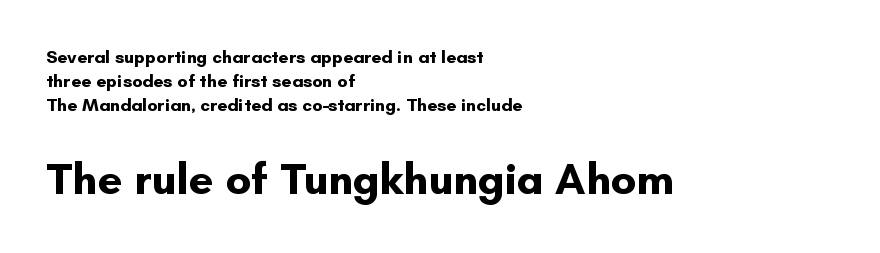
{"serif": "no", "italic": "no", "bold": "yes", "weight": "bold", "width": "normal", "stroke_contrast": "low", "x_height": "small", "monospaced": "no", "underline": "no", "align": "left", "line_spacing": "normal", "line_spacing_ratio": 1.32, "letter_spacing": "normal", "letter_spacing_em": 0.0, "larger_block": "second", "size_ratio": 2.44, "glyph_px": 44}
